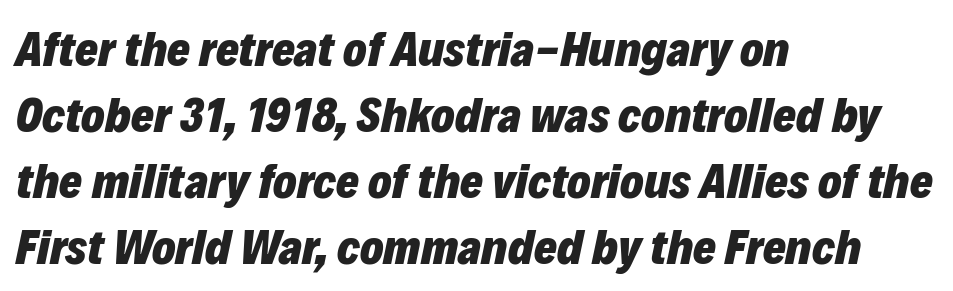
The image shows 49 px heavy type, italic (leaning right); set left-aligned, normal line spacing (1.35x), normal letter spacing, not underlined; low stroke contrast and a medium x-height.
